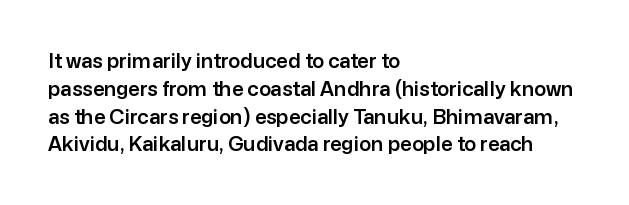
Ordinary non-slanted type is in use. If you drew a ruler down the left edge, every line would touch it. Underlining? Definitely not there. Rows of type keep a routine distance in the vertical direction. Observe the ordinary spacing: letters are neighbours, not strangers.
